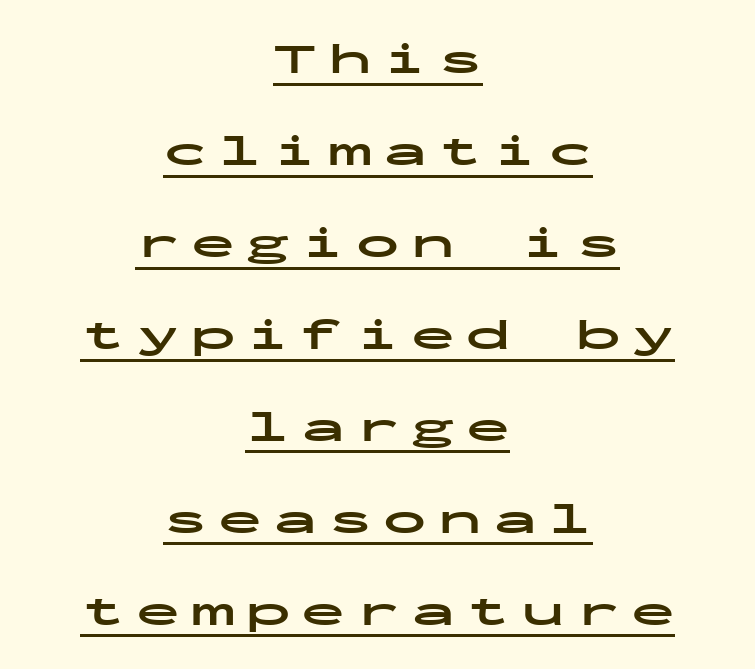
Has an underline been added? It has. Leftover space on each line is divided equally before and after the words. Vertical spacing — loose. Posture: vertical. Look at the tracking — it's clearly loosened, letters drifting apart.
